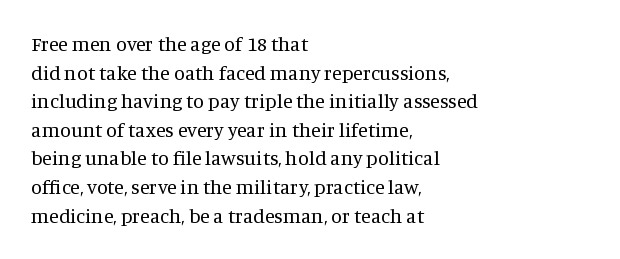
Q: Is the text bold? A: No.
Q: Is the text italic (slanted)? A: No, it is upright.
Q: Is the text underlined? A: No.
Q: How is the paragraph aligned? A: Left-aligned.
Q: Is the spacing between letters normal or unusually wide? A: Normal.
Q: Is the spacing between lines tight, normal or loose? A: Normal.
